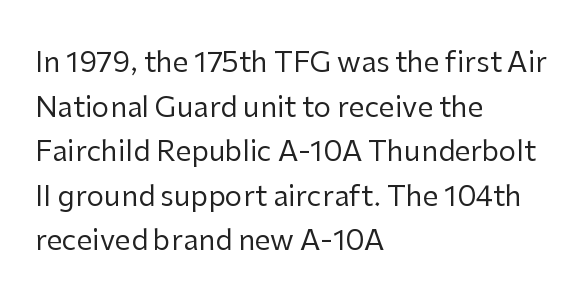
Reading down the column, the eye jumps a familiar distance to each next line. The setting favours the left margin, as ordinary paragraphs usually do. No italicization has been applied; the sample stays upright. Underlining? Definitely not there.
